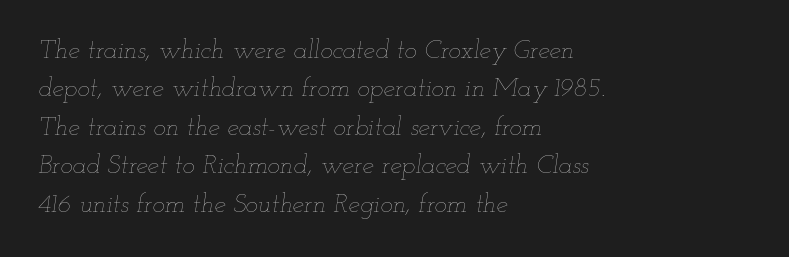
The image shows 26 px text type, italic (leaning right); set left-aligned, normal line spacing (1.48x), normal letter spacing, not underlined.
